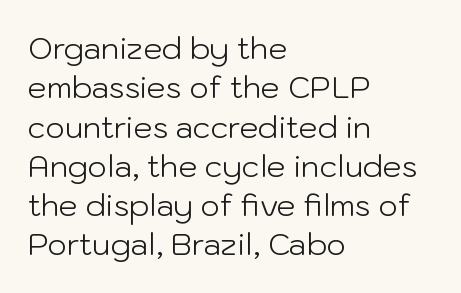
The image shows 30 px light sans-serif type, upright; set left-aligned, normal line spacing (1.31x), normal letter spacing, not underlined; low stroke contrast and a medium x-height.
